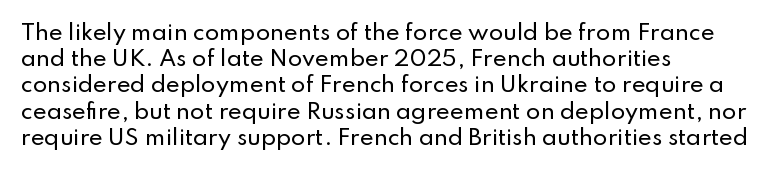
Q: Is the text italic (slanted)? A: No, it is upright.
Q: Is the text underlined? A: No.
Q: How is the paragraph aligned? A: Left-aligned.
Q: Is the spacing between letters normal or unusually wide? A: Normal.
Q: Is the spacing between lines tight, normal or loose? A: Normal.
